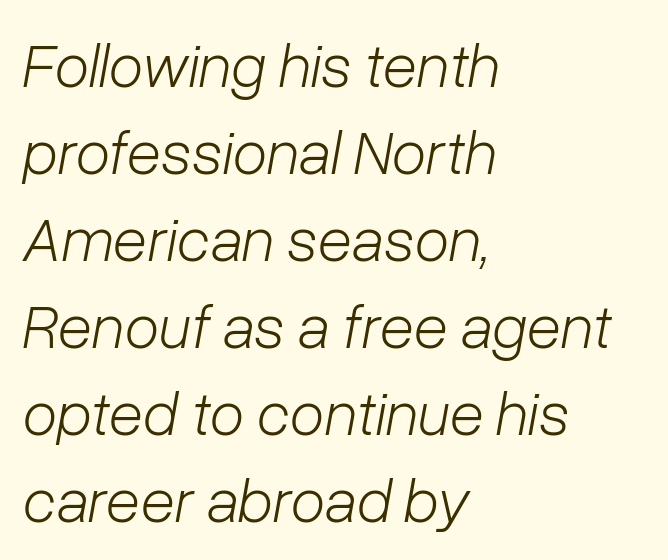
{"italic": "yes", "lean": "right", "slant_degrees": 10, "bold": "no", "weight": "light", "width": "normal", "stroke_contrast": "low", "x_height": "medium", "monospaced": "no", "underline": "no", "align": "left", "line_spacing": "normal", "line_spacing_ratio": 1.38, "letter_spacing": "normal", "letter_spacing_em": 0.0, "glyph_px": 63}
